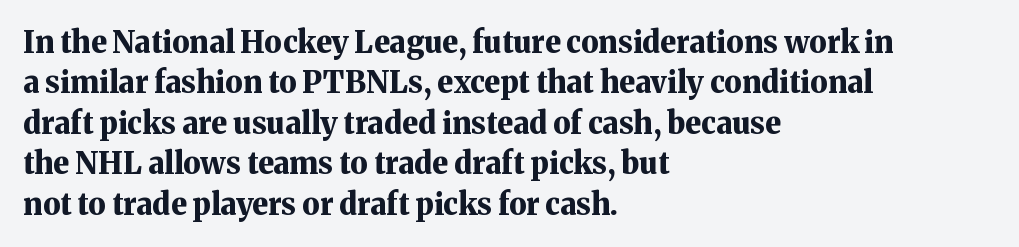
Q: Is the text bold? A: Yes.
Q: Is the text italic (slanted)? A: No, it is upright.
Q: Is the typeface a serif or a sans-serif typeface? A: Serif.
Q: Is the text underlined? A: No.
Q: How is the paragraph aligned? A: Left-aligned.
Q: Is the spacing between letters normal or unusually wide? A: Normal.
Q: Is the spacing between lines tight, normal or loose? A: Normal.
Q: Width (condensed, normal, or wide)? A: Normal.
Q: Stroke contrast? A: Medium.
Q: x-height? A: Medium.
Q: Monospaced? A: No.
